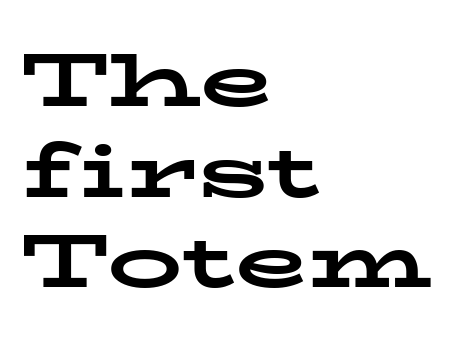
You could not count columns in this text — the font is proportionally spaced. Descender tails drop into unmarked territory. The text was rendered using a seriffed face with decorative stroke endings. Each word holds together tightly as a unit, with standard inter-letter gaps. The typesetter chose a ragged-right arrangement here.
